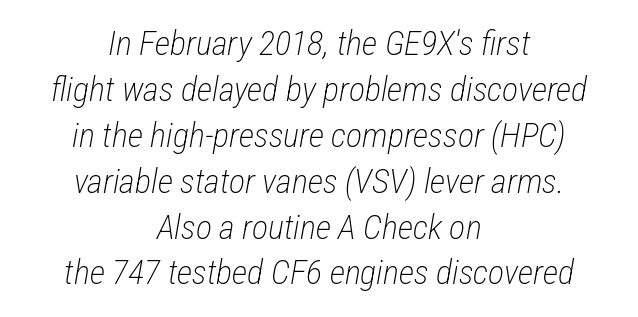
Q: Is the text bold? A: No.
Q: Is the text italic (slanted)? A: Yes, it leans right by about 12 degrees.
Q: Is the text underlined? A: No.
Q: How is the paragraph aligned? A: Centered.
Q: Is the spacing between letters normal or unusually wide? A: Normal.
Q: Is the spacing between lines tight, normal or loose? A: Normal.
Q: Width (condensed, normal, or wide)? A: Condensed.
Q: Stroke contrast? A: Low.
Q: x-height? A: Medium.
Q: Monospaced? A: No.
